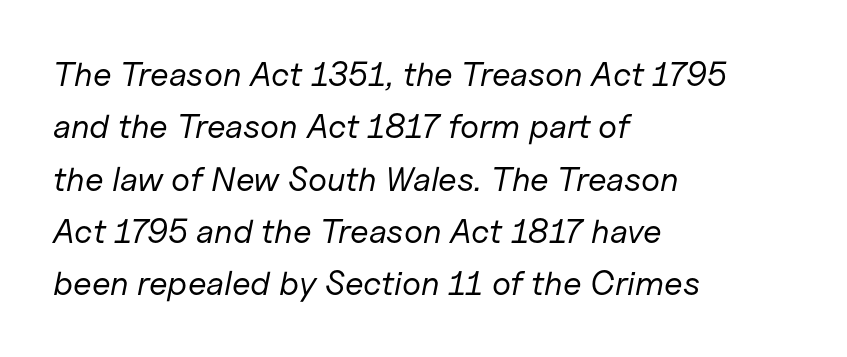
Q: Is the text bold? A: No.
Q: Is the text italic (slanted)? A: Yes, it leans right by about 11 degrees.
Q: Is the text underlined? A: No.
Q: How is the paragraph aligned? A: Left-aligned.
Q: Is the spacing between letters normal or unusually wide? A: Normal.
Q: Is the spacing between lines tight, normal or loose? A: Normal.
Q: Width (condensed, normal, or wide)? A: Normal.
Q: Stroke contrast? A: Low.
Q: x-height? A: Medium.
Q: Monospaced? A: No.
